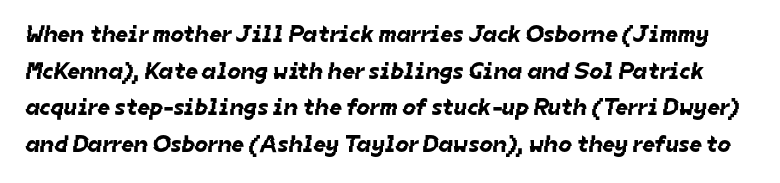
{"underline": "no", "line_spacing": "normal", "line_spacing_ratio": 1.53, "letter_spacing": "normal", "letter_spacing_em": 0.0, "glyph_px": 24}
